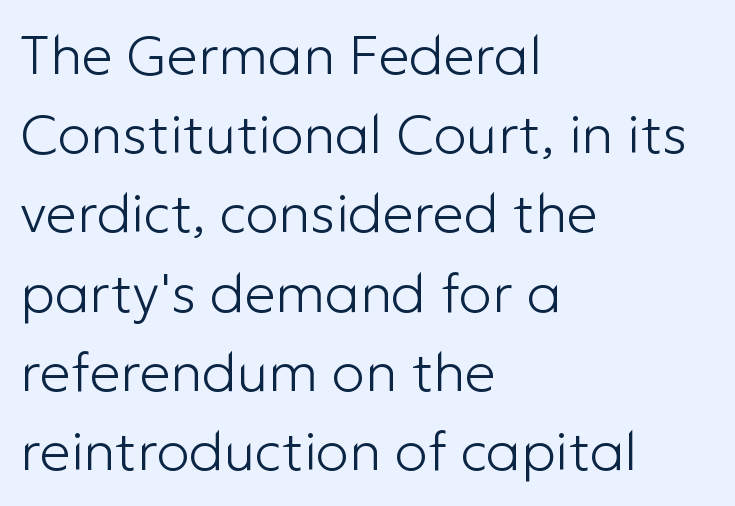
Q: Is the text bold? A: No.
Q: Is the text italic (slanted)? A: No, it is upright.
Q: Is the typeface a serif or a sans-serif typeface? A: Sans-serif.
Q: Is the text underlined? A: No.
Q: How is the paragraph aligned? A: Left-aligned.
Q: Is the spacing between letters normal or unusually wide? A: Normal.
Q: Is the spacing between lines tight, normal or loose? A: Normal.
Q: Width (condensed, normal, or wide)? A: Normal.
Q: Stroke contrast? A: Low.
Q: x-height? A: Medium.
Q: Monospaced? A: No.
